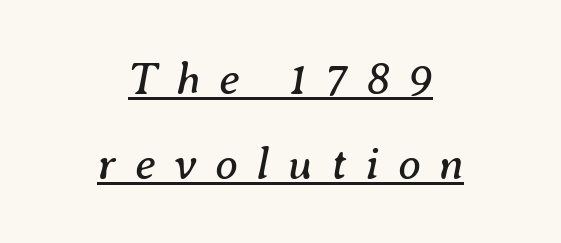
Q: Is the text bold? A: No.
Q: Is the text italic (slanted)? A: Yes, it leans right by about 8 degrees.
Q: Is the typeface a serif or a sans-serif typeface? A: Serif.
Q: Is the text underlined? A: Yes.
Q: How is the paragraph aligned? A: Centered.
Q: Is the spacing between letters normal or unusually wide? A: Unusually wide.
Q: Width (condensed, normal, or wide)? A: Normal.
Q: Stroke contrast? A: Medium.
Q: x-height? A: Medium.
Q: Monospaced? A: No.
